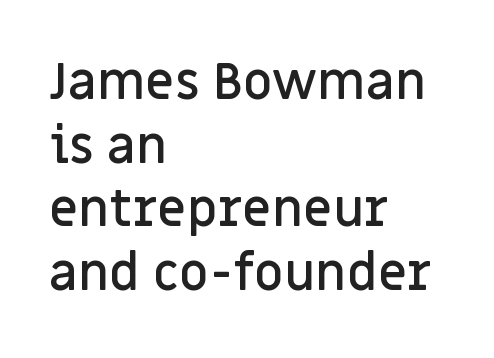
{"serif": "no", "italic": "no", "bold": "semi", "weight": "semibold", "width": "normal", "stroke_contrast": "low", "x_height": "large", "monospaced": "no", "underline": "no", "align": "left", "line_spacing": "normal", "line_spacing_ratio": 1.25, "letter_spacing": "normal", "letter_spacing_em": 0.0, "glyph_px": 51}
